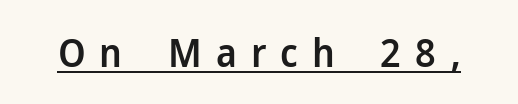
The image shows 39 px semibold sans-serif type, upright; set unusually wide letter spacing (+0.36 em), underlined; low stroke contrast and a medium x-height.
